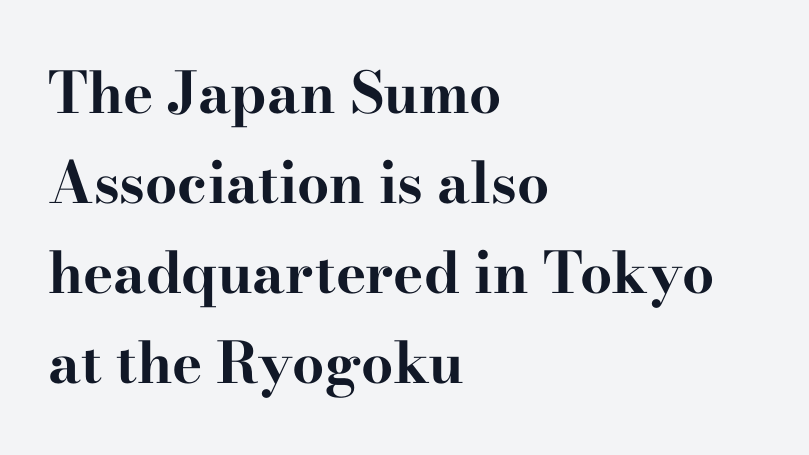
Q: Is the text bold? A: Yes.
Q: Is the text italic (slanted)? A: No, it is upright.
Q: Is the typeface a serif or a sans-serif typeface? A: Serif.
Q: Is the text underlined? A: No.
Q: How is the paragraph aligned? A: Left-aligned.
Q: Is the spacing between letters normal or unusually wide? A: Normal.
Q: Is the spacing between lines tight, normal or loose? A: Normal.
Q: Width (condensed, normal, or wide)? A: Wide.
Q: Stroke contrast? A: High.
Q: x-height? A: Small.
Q: Monospaced? A: No.
